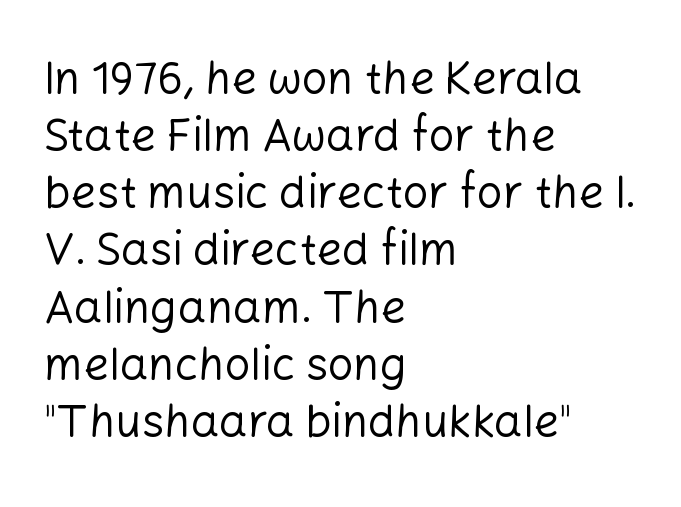
The image shows 45 px regular-weight sans-serif type, upright; set left-aligned, normal line spacing (1.27x), normal letter spacing, not underlined; low stroke contrast and a medium x-height.
